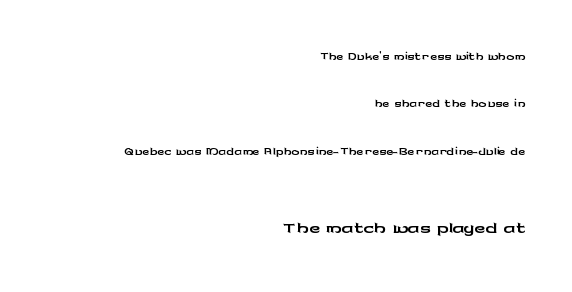
Q: Is the text italic (slanted)? A: No, it is upright.
Q: Is the typeface a serif or a sans-serif typeface? A: Sans-serif.
Q: Is the text underlined? A: No.
Q: How is the paragraph aligned? A: Right-aligned.
Q: Is the spacing between letters normal or unusually wide? A: Normal.
Q: Is the spacing between lines tight, normal or loose? A: Loose.
Q: Which block of text is set in a larger size, the first (top) or the second (bottom)? A: The second (bottom) one.
Q: Width (condensed, normal, or wide)? A: Wide.
Q: Stroke contrast? A: Low.
Q: x-height? A: Medium.
Q: Monospaced? A: No.
